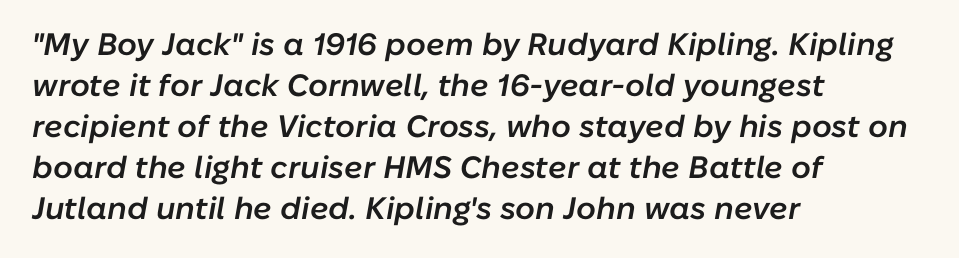
{"italic": "yes", "lean": "right", "slant_degrees": 10, "bold": "semi", "weight": "semibold", "width": "normal", "stroke_contrast": "low", "x_height": "medium", "monospaced": "no", "underline": "no", "align": "left", "line_spacing": "normal", "line_spacing_ratio": 1.32, "letter_spacing": "normal", "letter_spacing_em": 0.0, "glyph_px": 31}
